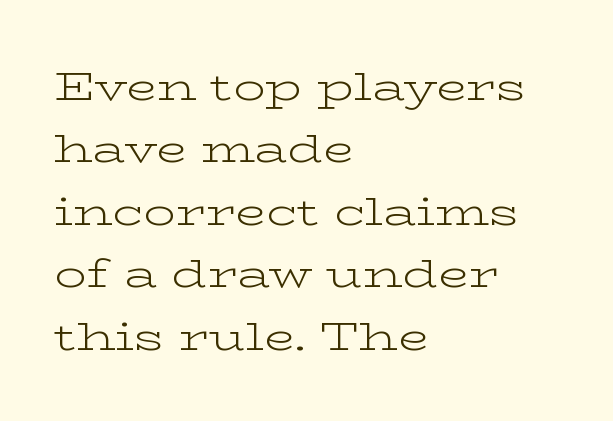
{"serif": "yes", "italic": "no", "bold": "no", "weight": "light", "width": "wide", "stroke_contrast": "low", "x_height": "medium", "monospaced": "no", "underline": "no", "align": "left", "line_spacing": "normal", "line_spacing_ratio": 1.56, "letter_spacing": "normal", "letter_spacing_em": 0.0, "glyph_px": 40}
